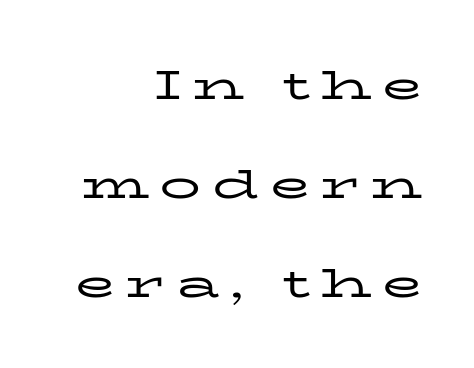
Q: Is the text bold? A: No.
Q: Is the text italic (slanted)? A: No, it is upright.
Q: Is the typeface a serif or a sans-serif typeface? A: Serif.
Q: Is the text underlined? A: No.
Q: How is the paragraph aligned? A: Right-aligned.
Q: Is the spacing between letters normal or unusually wide? A: Unusually wide.
Q: Is the spacing between lines tight, normal or loose? A: Loose.
Q: Width (condensed, normal, or wide)? A: Wide.
Q: Stroke contrast? A: Low.
Q: x-height? A: Medium.
Q: Monospaced? A: No.
